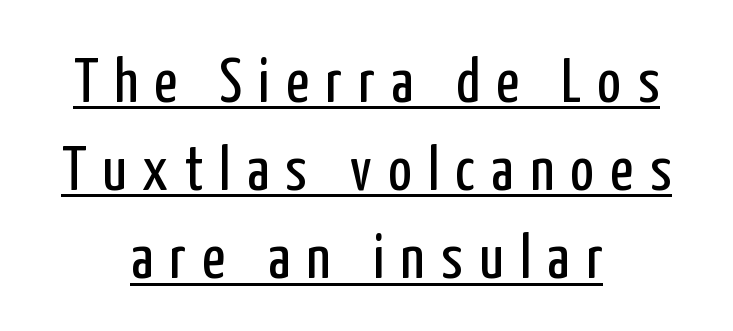
Q: Is the text bold? A: No.
Q: Is the text italic (slanted)? A: No, it is upright.
Q: Is the typeface a serif or a sans-serif typeface? A: Sans-serif.
Q: Is the text underlined? A: Yes.
Q: How is the paragraph aligned? A: Centered.
Q: Is the spacing between letters normal or unusually wide? A: Unusually wide.
Q: Is the spacing between lines tight, normal or loose? A: Normal.
Q: Width (condensed, normal, or wide)? A: Condensed.
Q: Stroke contrast? A: Low.
Q: x-height? A: Medium.
Q: Monospaced? A: No.
